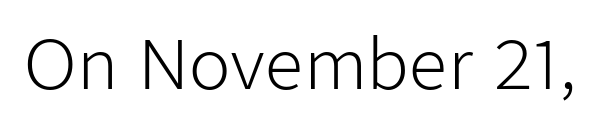
What stands out about the letter spacing? Nothing — it is the standard amount. You could not count columns in this text — the font is proportionally spaced. Stroke thickness stays within the range of a standard reading face or lighter. Unlike italic type, these characters show no tilt at all. This rendering features lettering with no underline. I'd call this a sans setting — the letters go barefoot.
